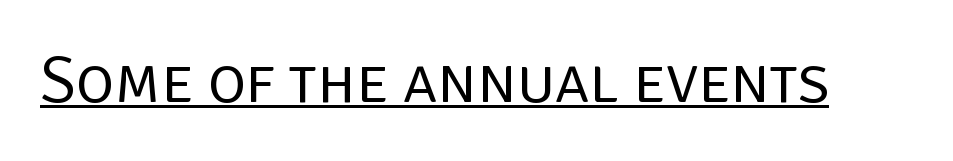
Q: Is the text bold? A: No.
Q: Is the text italic (slanted)? A: No, it is upright.
Q: Is the typeface a serif or a sans-serif typeface? A: Sans-serif.
Q: Is the text underlined? A: Yes.
Q: Is the spacing between letters normal or unusually wide? A: Normal.
Q: Width (condensed, normal, or wide)? A: Normal.
Q: Stroke contrast? A: Low.
Q: x-height? A: Large.
Q: Monospaced? A: No.
